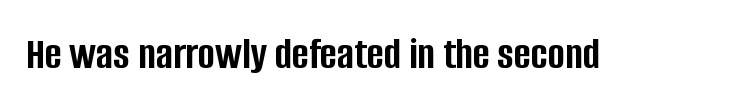
The typesetting leans heavy: a genuine bold. What kind of face is this? One without serifs — a sans. The space directly below the letters is spotless. This sample uses an upright cut, with every glyph sitting square on the baseline. The face used here is proportionally spaced, like ordinary book or web type. Honestly, the letter spacing is just normal — you wouldn't notice it.
